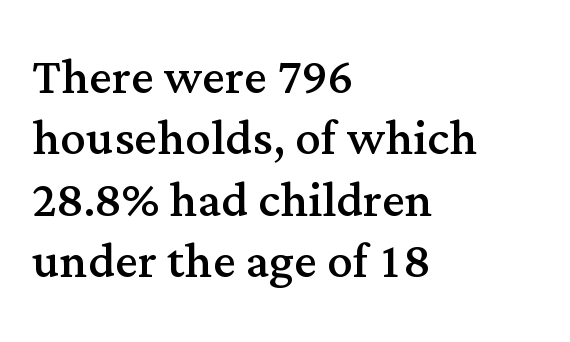
{"serif": "yes", "italic": "no", "bold": "no", "weight": "regular", "width": "normal", "stroke_contrast": "medium", "x_height": "medium", "monospaced": "no", "underline": "no", "align": "left", "line_spacing": "tight", "line_spacing_ratio": 0.96, "letter_spacing": "normal", "letter_spacing_em": 0.0, "glyph_px": 64}
